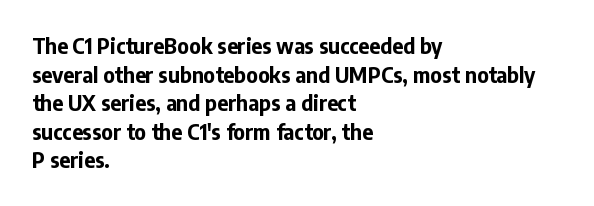
Q: Is the text bold? A: Yes.
Q: Is the text italic (slanted)? A: No, it is upright.
Q: Is the text underlined? A: No.
Q: How is the paragraph aligned? A: Left-aligned.
Q: Is the spacing between letters normal or unusually wide? A: Normal.
Q: Is the spacing between lines tight, normal or loose? A: Normal.
